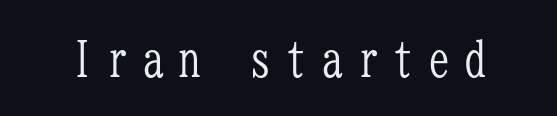
Q: Is the text bold? A: No.
Q: Is the text italic (slanted)? A: No, it is upright.
Q: Is the typeface a serif or a sans-serif typeface? A: Serif.
Q: Is the text underlined? A: No.
Q: Is the spacing between letters normal or unusually wide? A: Unusually wide.
Q: Width (condensed, normal, or wide)? A: Condensed.
Q: Stroke contrast? A: Low.
Q: x-height? A: Medium.
Q: Monospaced? A: Yes.
